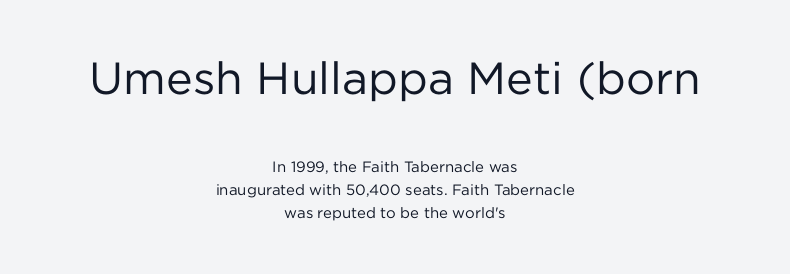
The image shows 45 px regular-weight sans-serif type, upright; set centered, normal line spacing (1.53x), normal letter spacing, not underlined; the first (top) block is 3.0x larger; low stroke contrast and a medium x-height.
